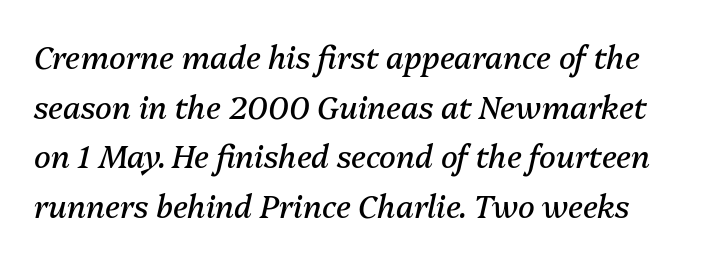
The image shows 31 px regular-weight type, italic (leaning right); set normal line spacing (1.6x), normal letter spacing, not underlined; medium stroke contrast and a medium x-height.
